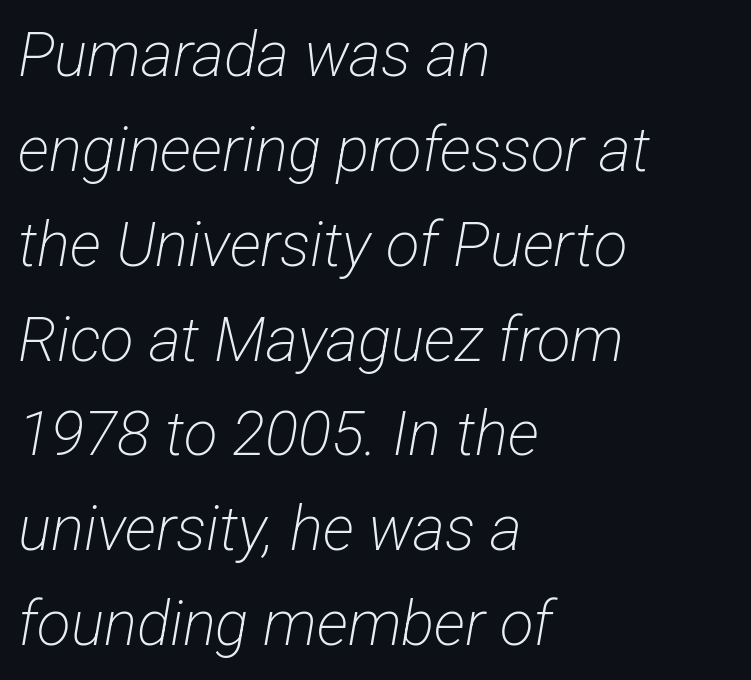
Q: Is the text bold? A: No.
Q: Is the typeface a serif or a sans-serif typeface? A: Sans-serif.
Q: Is the text underlined? A: No.
Q: How is the paragraph aligned? A: Left-aligned.
Q: Is the spacing between letters normal or unusually wide? A: Normal.
Q: Is the spacing between lines tight, normal or loose? A: Normal.
Q: Width (condensed, normal, or wide)? A: Condensed.
Q: Stroke contrast? A: Low.
Q: x-height? A: Medium.
Q: Monospaced? A: No.
